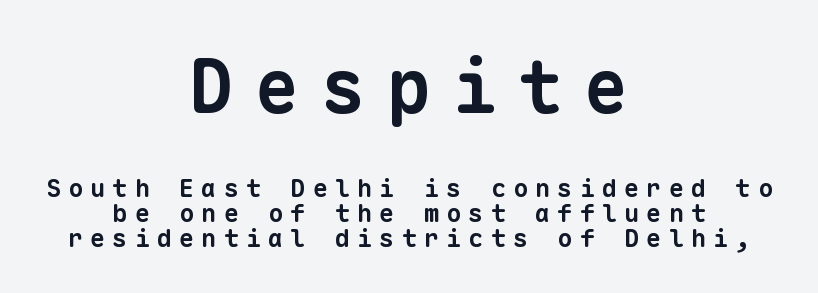
The image shows 74 px bold sans-serif type, monospaced; set centered, tight line spacing (1.01x), unusually wide letter spacing (+0.29 em), not underlined; the first (top) block is 2.96x larger; low stroke contrast and a medium x-height.
